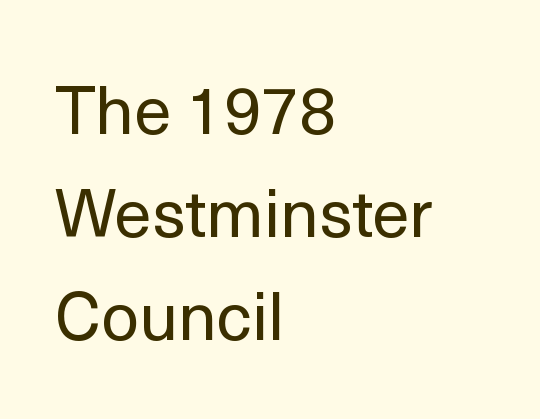
{"serif": "no", "italic": "no", "bold": "no", "weight": "regular", "width": "normal", "x_height": "medium", "monospaced": "no", "underline": "no", "align": "left", "line_spacing": "normal", "line_spacing_ratio": 1.54, "letter_spacing": "normal", "letter_spacing_em": 0.0, "glyph_px": 67}
